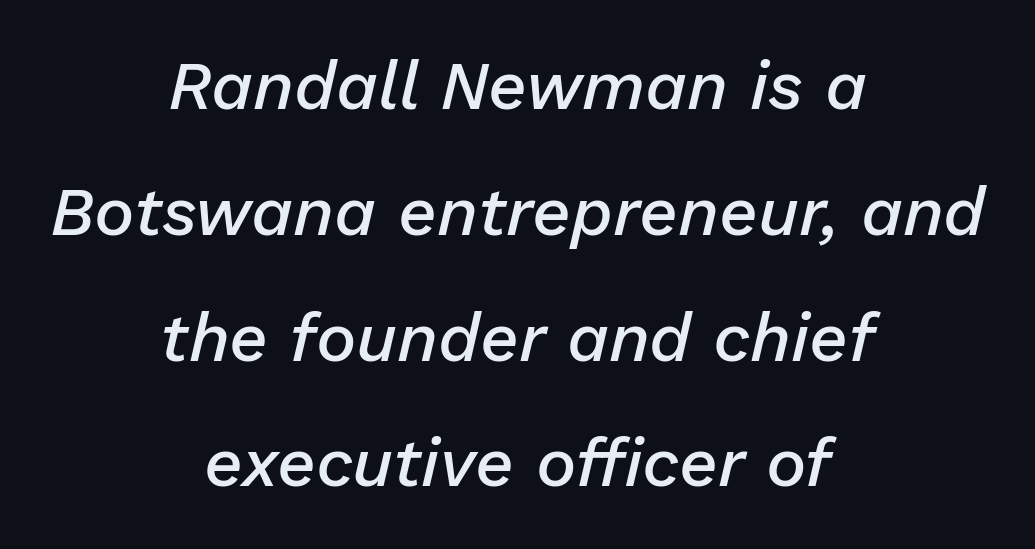
Leftover space on each line is divided equally before and after the words. Does the lettering tilt? It does — this is italic. Type without underlining. Is this a fixed-width face? No — the glyphs have proportional, varying widths. Students, this is semibold: more ink than regular, less than bold. Glyph-to-glyph distance matches everyday printed text.
